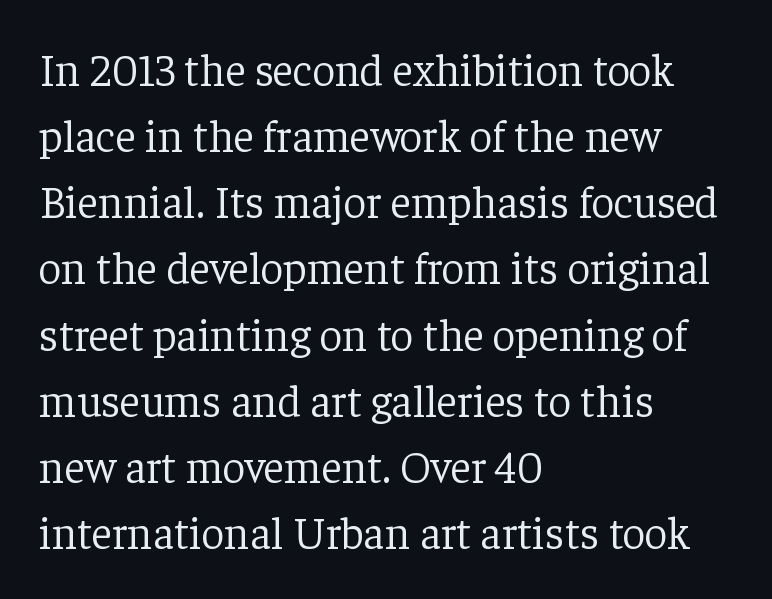
Glyph-to-glyph distance matches everyday printed text. Is this a sans? No — the strokes have serifs. No word sits above an underline. The font is comparable to plain body text, perhaps lighter.
